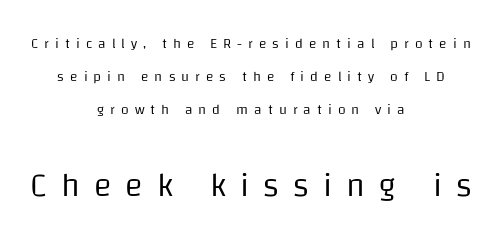
{"serif": "no", "italic": "no", "bold": "no", "weight": "regular", "width": "normal", "stroke_contrast": "low", "x_height": "large", "monospaced": "no", "underline": "no", "align": "center", "line_spacing": "loose", "line_spacing_ratio": 2.34, "letter_spacing": "wide", "letter_spacing_em": 0.43, "larger_block": "second", "size_ratio": 2.36, "glyph_px": 33}
